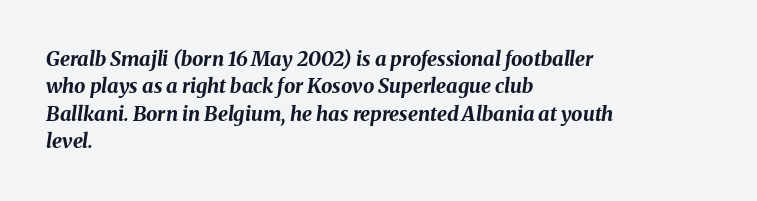
{"italic": "yes", "lean": "right", "slant_degrees": 8, "bold": "yes", "underline": "no", "align": "left", "line_spacing": "normal", "line_spacing_ratio": 1.37, "letter_spacing": "normal", "letter_spacing_em": 0.0, "glyph_px": 20}
